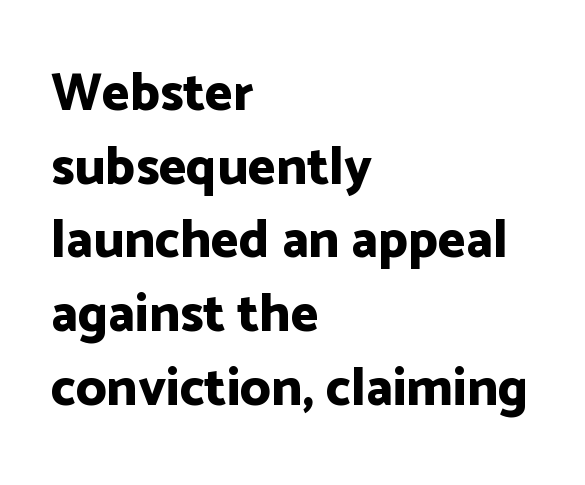
{"serif": "no", "italic": "no", "bold": "yes", "weight": "bold", "width": "normal", "stroke_contrast": "low", "x_height": "medium", "monospaced": "no", "underline": "no", "align": "left", "line_spacing": "normal", "line_spacing_ratio": 1.39, "letter_spacing": "normal", "letter_spacing_em": 0.0, "glyph_px": 53}
